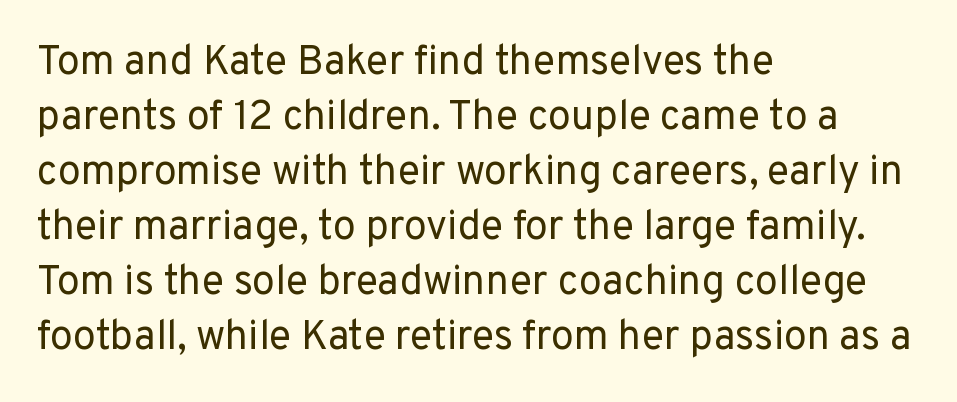
Q: Is the text bold? A: No.
Q: Is the text italic (slanted)? A: No, it is upright.
Q: Is the typeface a serif or a sans-serif typeface? A: Sans-serif.
Q: Is the text underlined? A: No.
Q: How is the paragraph aligned? A: Left-aligned.
Q: Is the spacing between letters normal or unusually wide? A: Normal.
Q: Is the spacing between lines tight, normal or loose? A: Normal.
Q: Width (condensed, normal, or wide)? A: Normal.
Q: Stroke contrast? A: Low.
Q: x-height? A: Medium.
Q: Monospaced? A: No.
